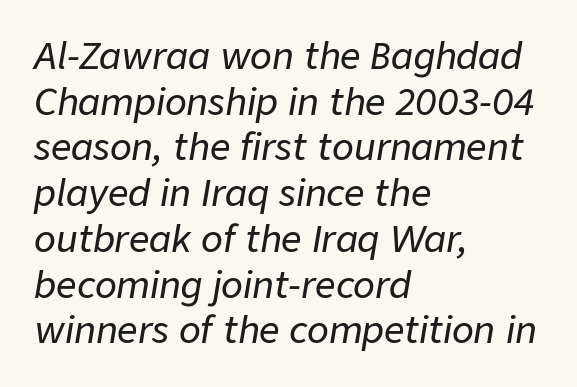
The image shows 36 px text type, italic (leaning right); set left-aligned, normal line spacing (1.27x), normal letter spacing, not underlined; low stroke contrast and a medium x-height.
